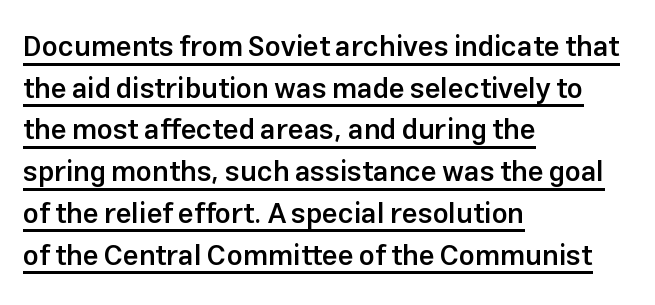
Q: Is the text bold? A: Semi-bold.
Q: Is the text italic (slanted)? A: No, it is upright.
Q: Is the typeface a serif or a sans-serif typeface? A: Sans-serif.
Q: Is the text underlined? A: Yes.
Q: How is the paragraph aligned? A: Left-aligned.
Q: Is the spacing between letters normal or unusually wide? A: Normal.
Q: Is the spacing between lines tight, normal or loose? A: Normal.
Q: Width (condensed, normal, or wide)? A: Normal.
Q: Stroke contrast? A: Low.
Q: x-height? A: Medium.
Q: Monospaced? A: No.
